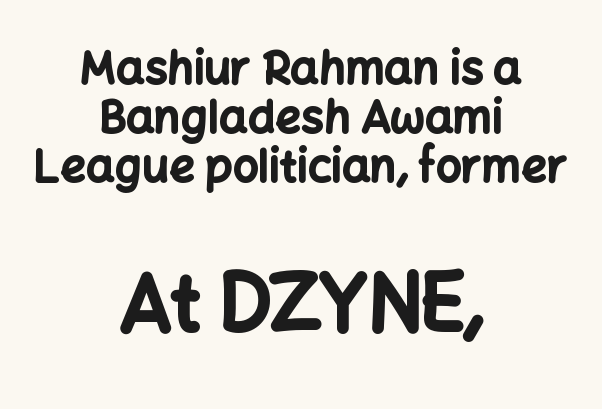
{"serif": "no", "italic": "no", "bold": "yes", "weight": "bold", "width": "normal", "stroke_contrast": "low", "x_height": "medium", "monospaced": "no", "underline": "no", "align": "center", "line_spacing": "tight", "line_spacing_ratio": 1.09, "letter_spacing": "normal", "letter_spacing_em": 0.0, "larger_block": "second", "size_ratio": 1.76, "glyph_px": 79}
